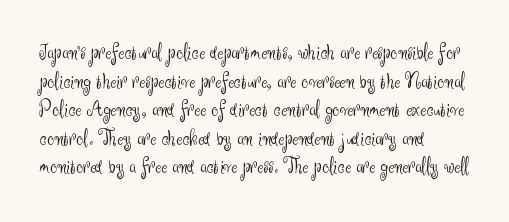
Q: Is the text bold? A: No.
Q: Is the text italic (slanted)? A: No, it is upright.
Q: Is the text underlined? A: No.
Q: How is the paragraph aligned? A: Left-aligned.
Q: Is the spacing between letters normal or unusually wide? A: Normal.
Q: Is the spacing between lines tight, normal or loose? A: Normal.
